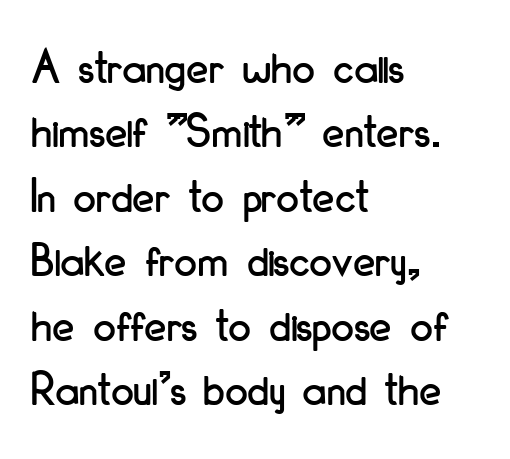
{"serif": "no", "italic": "no", "width": "condensed", "stroke_contrast": "low", "x_height": "small", "monospaced": "no", "underline": "no", "align": "left", "line_spacing": "normal", "line_spacing_ratio": 1.29, "letter_spacing": "normal", "letter_spacing_em": 0.0, "glyph_px": 50}
